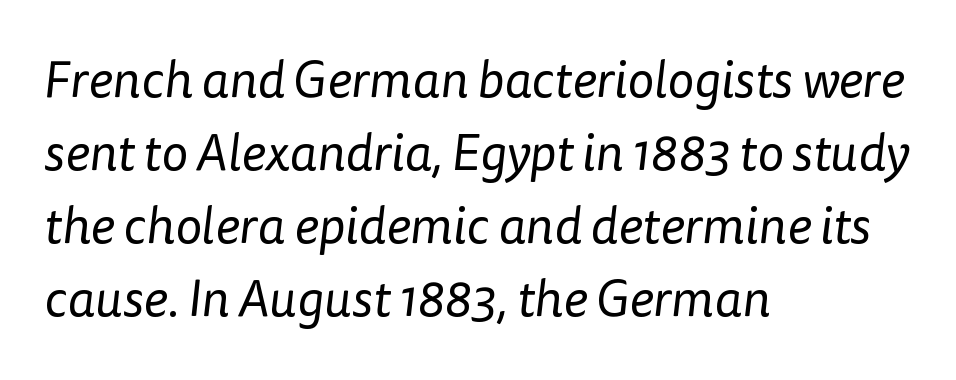
{"serif": "no", "bold": "no", "weight": "regular", "width": "normal", "stroke_contrast": "low", "x_height": "medium", "monospaced": "no", "underline": "no", "align": "left", "line_spacing": "normal", "line_spacing_ratio": 1.43, "letter_spacing": "normal", "letter_spacing_em": 0.0, "glyph_px": 51}
